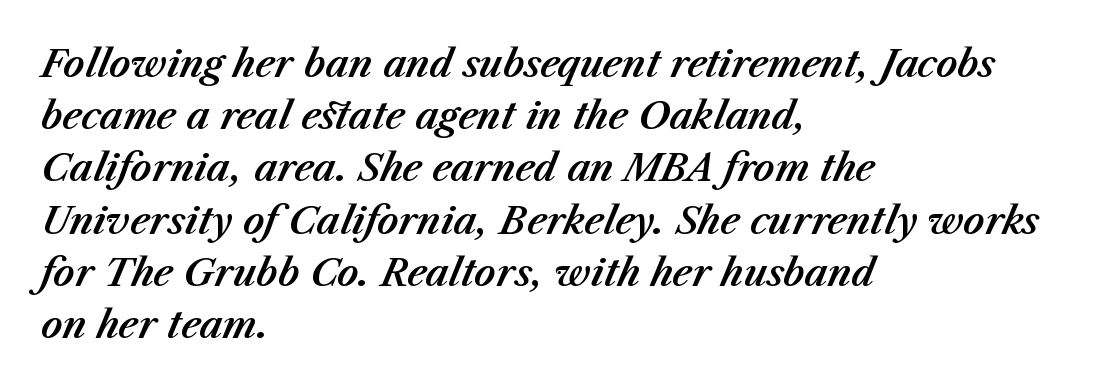
The image shows 37 px text type, italic (leaning right); set left-aligned, normal line spacing (1.41x), normal letter spacing, not underlined; medium stroke contrast and a medium x-height.
